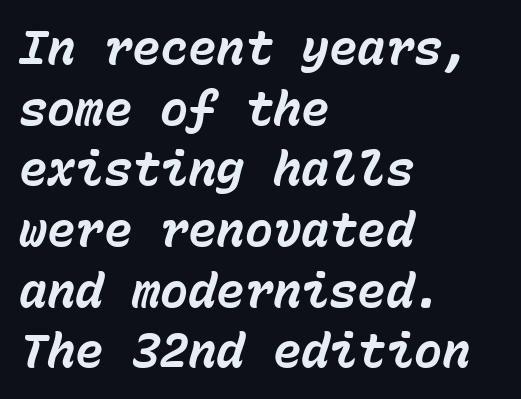
{"italic": "yes", "lean": "right", "slant_degrees": 15, "bold": "yes", "weight": "bold", "width": "normal", "stroke_contrast": "low", "x_height": "medium", "monospaced": "yes", "underline": "no", "align": "left", "line_spacing": "normal", "line_spacing_ratio": 1.29, "letter_spacing": "normal", "letter_spacing_em": 0.0, "glyph_px": 47}
